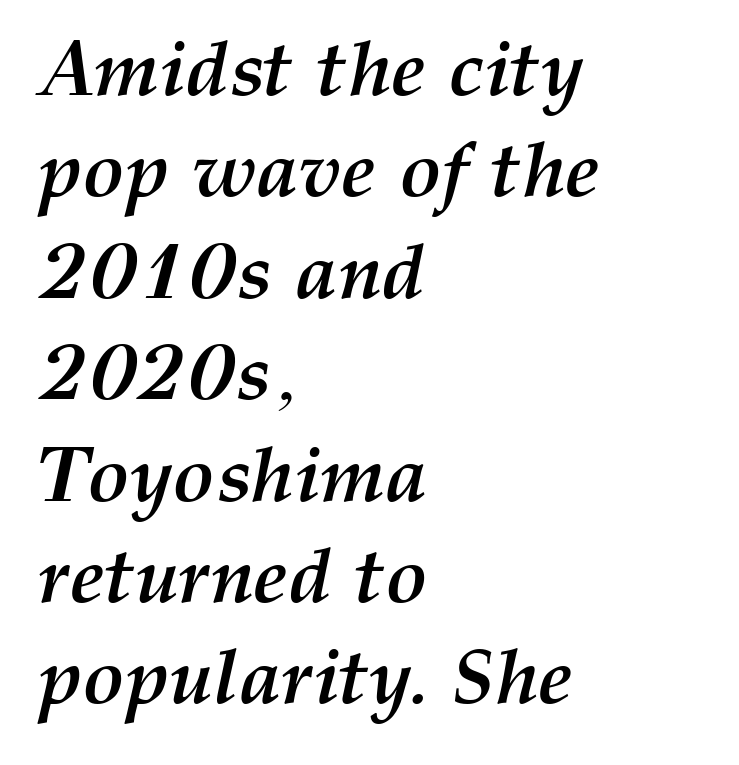
These words are printed bold, with thick strokes throughout. Italic? Definitely — the glyphs are oblique. The letters advance in unequal steps, a hallmark of proportional type. The type is set solid horizontally, with unmodified tracking. Left-aligned paragraph, ragged on the right.
